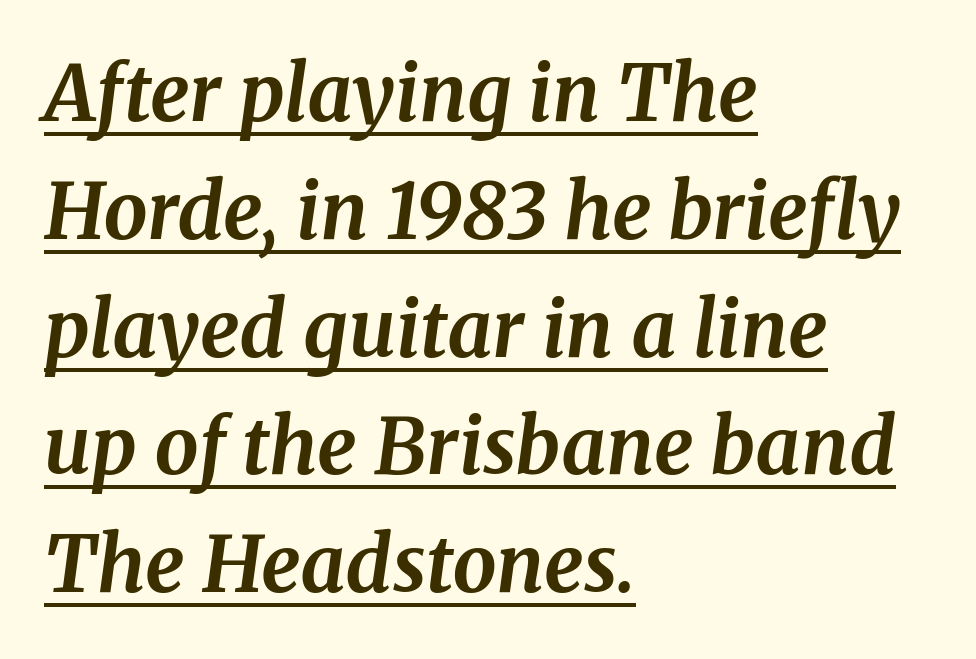
Emphasis is given by a line drawn under the lettering. The face used here has a pronounced slope to its letters. Small tapered or slab feet sit at the stroke ends, so this counts as serif. Do the characters align in a grid? No, the font is proportional. The typesetting leans heavy: a genuine bold.
